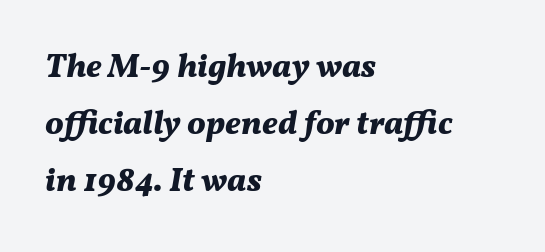
{"italic": "yes", "lean": "right", "slant_degrees": 11, "bold": "yes", "weight": "bold", "width": "normal", "stroke_contrast": "medium", "x_height": "medium", "monospaced": "no", "underline": "no", "align": "left", "line_spacing_ratio": 1.73, "letter_spacing": "normal", "letter_spacing_em": 0.0, "glyph_px": 33}
